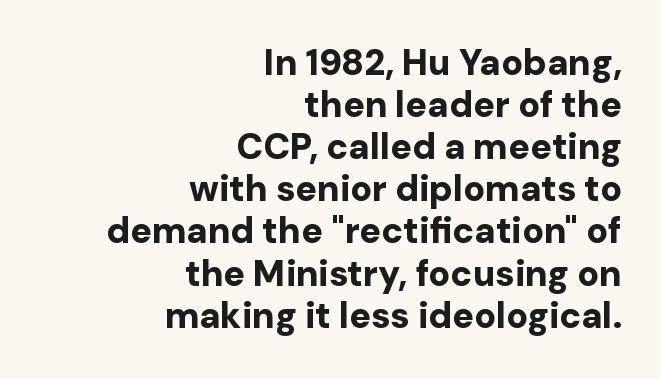
Q: Is the text bold? A: Yes.
Q: Is the text italic (slanted)? A: No, it is upright.
Q: Is the typeface a serif or a sans-serif typeface? A: Sans-serif.
Q: Is the text underlined? A: No.
Q: How is the paragraph aligned? A: Right-aligned.
Q: Is the spacing between letters normal or unusually wide? A: Normal.
Q: Width (condensed, normal, or wide)? A: Normal.
Q: Stroke contrast? A: Low.
Q: x-height? A: Medium.
Q: Monospaced? A: No.
